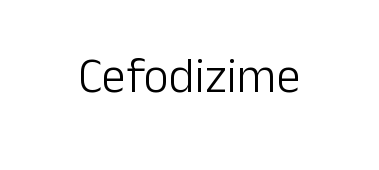
Ink coverage per letter is moderate at most. The glyphs are unaccompanied by any horizontal stroke below them. This is the regular roman posture of the typeface. Letter spacing: default.
